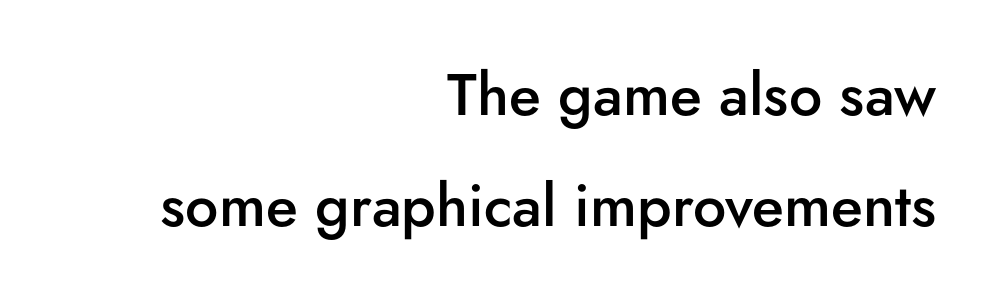
Q: Is the text bold? A: Semi-bold.
Q: Is the text italic (slanted)? A: No, it is upright.
Q: Is the typeface a serif or a sans-serif typeface? A: Sans-serif.
Q: Is the text underlined? A: No.
Q: How is the paragraph aligned? A: Right-aligned.
Q: Is the spacing between letters normal or unusually wide? A: Normal.
Q: Width (condensed, normal, or wide)? A: Normal.
Q: Stroke contrast? A: Low.
Q: x-height? A: Small.
Q: Monospaced? A: No.
